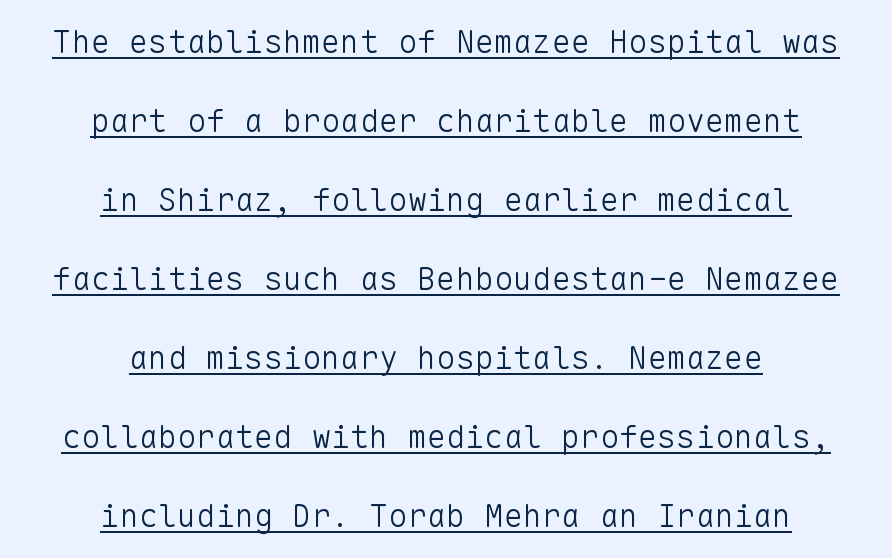
{"serif": "no", "italic": "no", "bold": "no", "weight": "light", "width": "normal", "stroke_contrast": "low", "x_height": "medium", "monospaced": "yes", "underline": "yes", "align": "center", "line_spacing": "loose", "line_spacing_ratio": 2.47, "letter_spacing": "normal", "letter_spacing_em": 0.0, "glyph_px": 32}
